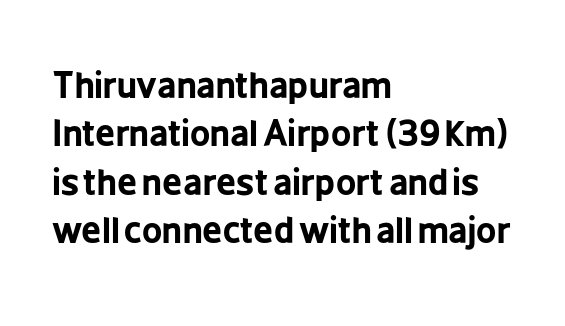
Q: Is the text bold? A: Yes.
Q: Is the text italic (slanted)? A: No, it is upright.
Q: Is the typeface a serif or a sans-serif typeface? A: Sans-serif.
Q: Is the text underlined? A: No.
Q: How is the paragraph aligned? A: Left-aligned.
Q: Is the spacing between letters normal or unusually wide? A: Normal.
Q: Is the spacing between lines tight, normal or loose? A: Normal.
Q: Width (condensed, normal, or wide)? A: Condensed.
Q: Stroke contrast? A: Low.
Q: x-height? A: Medium.
Q: Monospaced? A: No.
